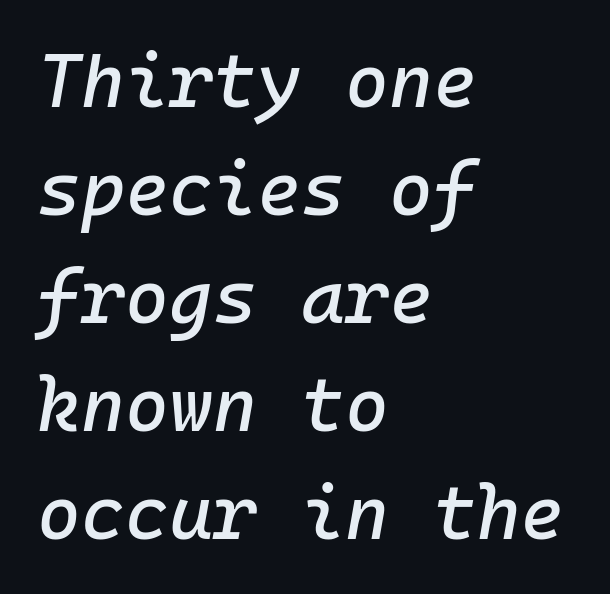
The image shows 75 px text type, italic (leaning right), monospaced; set left-aligned, normal line spacing (1.44x), normal letter spacing, not underlined; low stroke contrast and a medium x-height.
